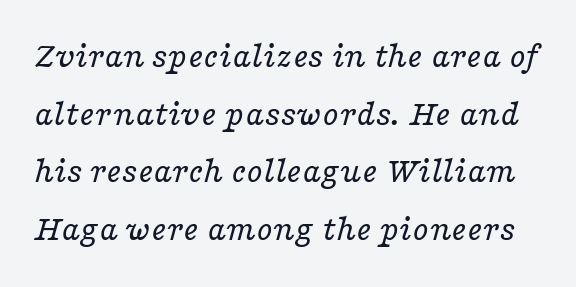
{"serif": "yes", "italic": "yes", "lean": "right", "slant_degrees": 16, "bold": "no", "weight": "regular", "width": "wide", "stroke_contrast": "low", "x_height": "medium", "monospaced": "no", "underline": "no", "line_spacing": "normal", "line_spacing_ratio": 1.56, "letter_spacing": "normal", "letter_spacing_em": 0.0, "glyph_px": 37}
